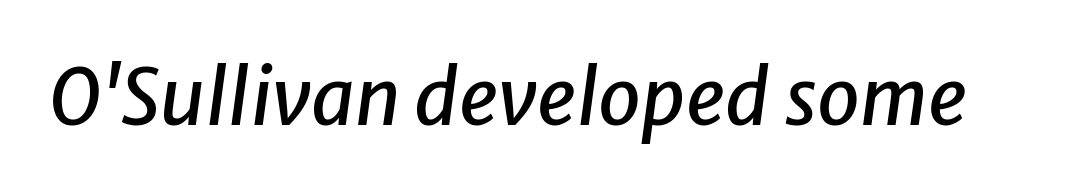
Here the designer chose a conventional face with non-uniform glyph widths. Rule under the text: the space is simply empty. Slant detected: the letters are inclined. The letterforms sit shoulder to shoulder at normal distance.
